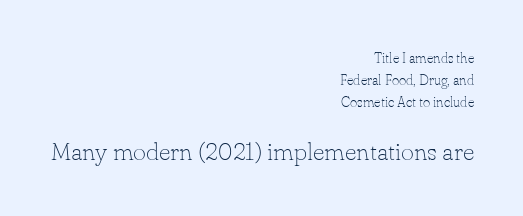
The image shows 25 px text type, upright; set right-aligned, normal line spacing (1.57x), normal letter spacing, not underlined; the second (bottom) block is 1.79x larger.
